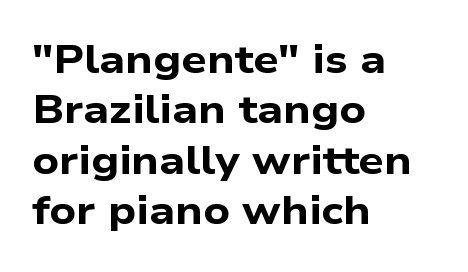
Proportional: the letters do not fall into vertical columns. No extra tracking has been applied to these lines. Compared with an ordinary text face, these strokes are far heavier — a full bold. If you drew a ruler down the left edge, every line would touch it.
